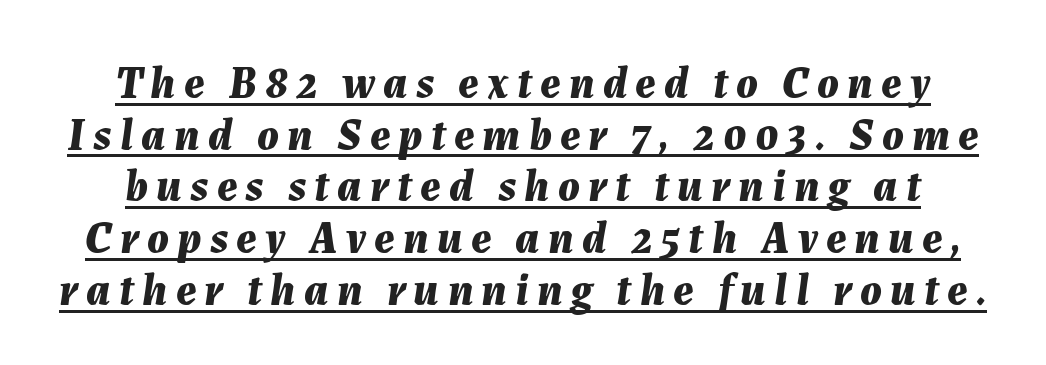
{"italic": "yes", "lean": "right", "slant_degrees": 7, "bold": "yes", "weight": "bold", "width": "normal", "stroke_contrast": "medium", "x_height": "medium", "monospaced": "no", "underline": "yes", "line_spacing": "tight", "line_spacing_ratio": 1.15, "glyph_px": 45}
